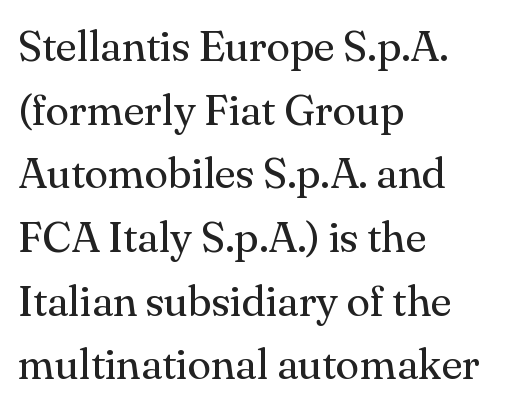
The image shows 43 px regular-weight serif type, upright; set left-aligned, normal line spacing (1.48x), normal letter spacing, not underlined; medium stroke contrast and a small x-height.
